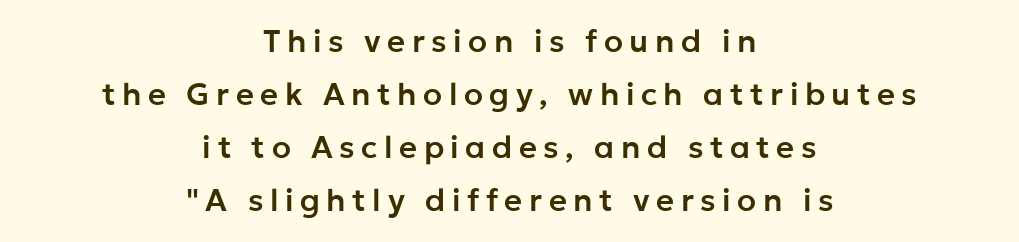
The line texture is sparse and dotted thanks to wide tracking. Serif or sans? Sans — the stroke terminals are bare. Horizontally, the lines are justified to the midpoint only. Ordinary non-slanted type is in use.
